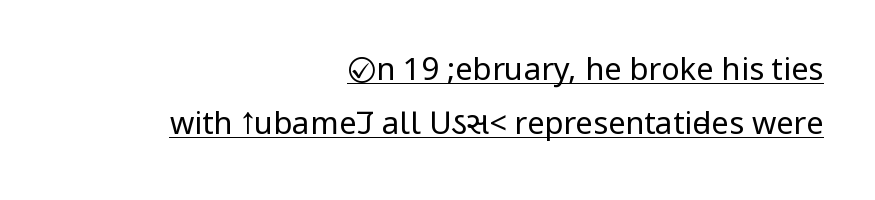
{"serif": "no", "italic": "no", "bold": "no", "weight": "regular", "width": "condensed", "stroke_contrast": "low", "underline": "yes", "align": "right", "line_spacing_ratio": 1.75, "letter_spacing": "normal", "letter_spacing_em": 0.0, "glyph_px": 31}
